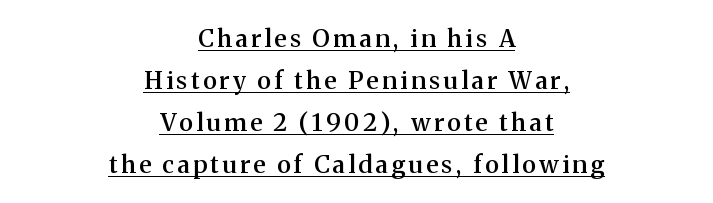
The compositor balanced each line on the midline. Weight check: semibold — heavier than regular, not quite bold. Like a heading marked for emphasis, these lines bear an underscore. Notice how the stems are strictly vertical — no italics here.
